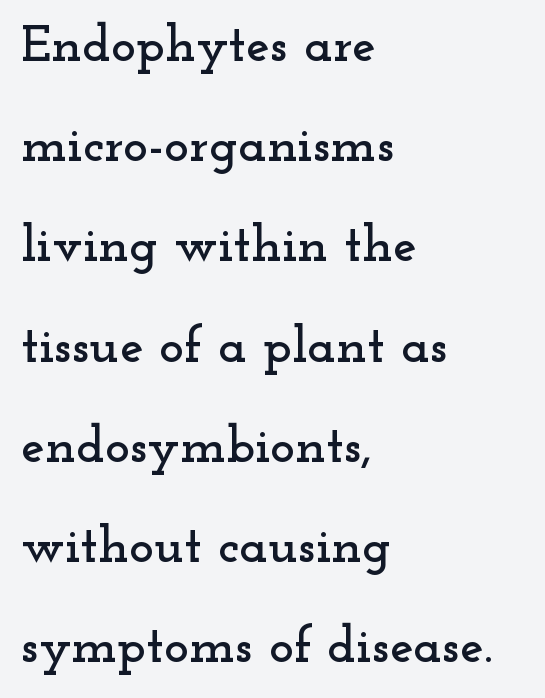
This sample uses an upright cut, with every glyph sitting square on the baseline. Just letters on the line, the space beneath them empty. Caption: multi-line text, flush left, ragged right. What kind of face is this? One with serifs. The rendering uses natural spacing where letterforms have individual widths.
